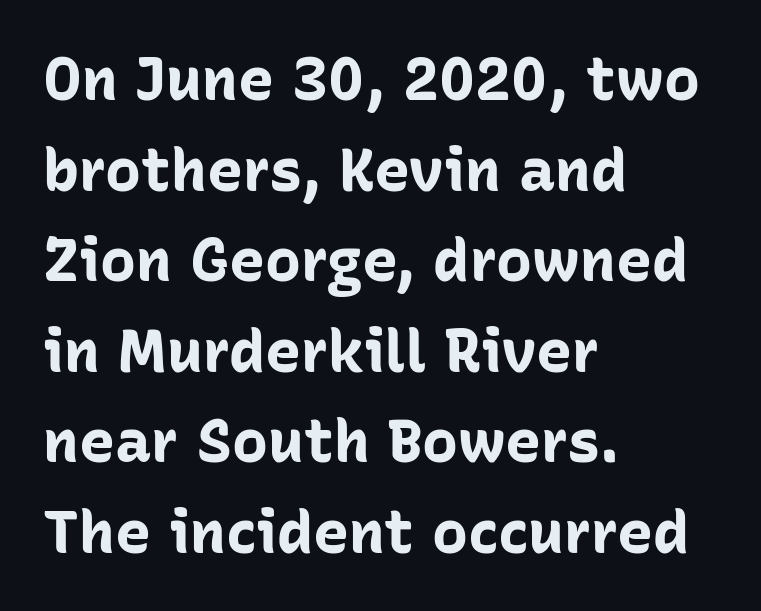
These lines keep a tight, regular rhythm from letter to letter. Notice how the passage keeps a crisp vertical edge on the left only. This sample uses a sans-serif face. Anything drawn beneath the words? Only blank space.
